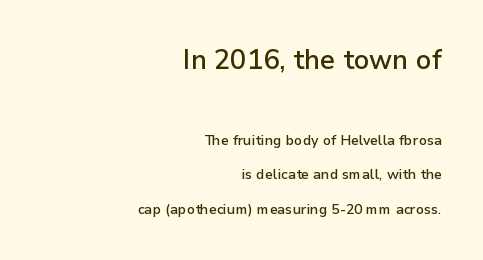
The image shows 27 px text type, upright; set right-aligned, loose line spacing (2.48x), normal letter spacing, not underlined; the first (top) block is 1.93x larger.
